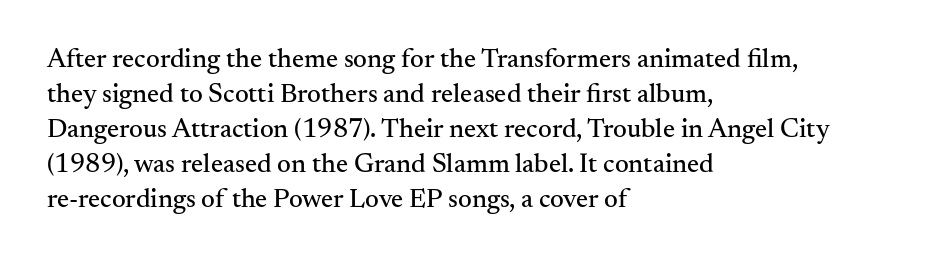
{"italic": "no", "underline": "no", "align": "left", "line_spacing": "normal", "line_spacing_ratio": 1.3, "letter_spacing": "normal", "letter_spacing_em": 0.0, "glyph_px": 27}
